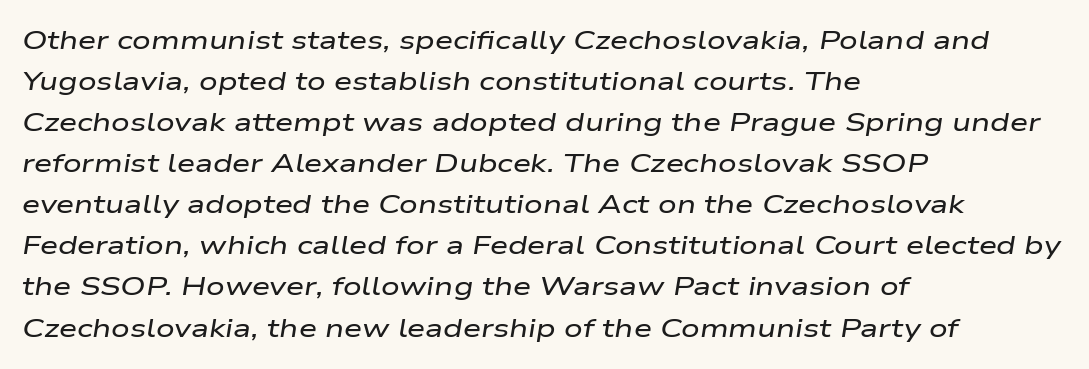
Has an underline been added? It has not. Would a proofreader flag this as italicized? Yes. Horizontal alignment here is leftward, the default for most running prose. Is the letter spacing exaggerated? No — it looks like the ordinary default.
